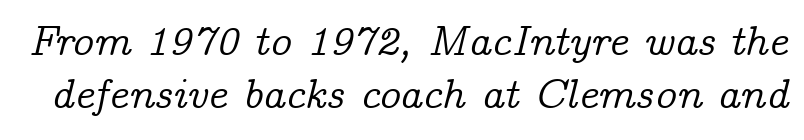
Q: Is the text italic (slanted)? A: Yes, it leans right by about 14 degrees.
Q: Is the typeface a serif or a sans-serif typeface? A: Serif.
Q: Is the text underlined? A: No.
Q: Is the spacing between letters normal or unusually wide? A: Normal.
Q: Is the spacing between lines tight, normal or loose? A: Normal.
Q: Width (condensed, normal, or wide)? A: Normal.
Q: Stroke contrast? A: Low.
Q: x-height? A: Medium.
Q: Monospaced? A: No.
